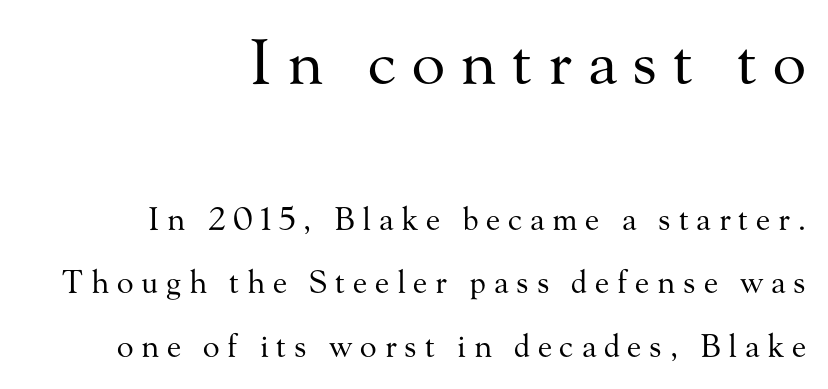
Q: Is the text bold? A: No.
Q: Is the text italic (slanted)? A: No, it is upright.
Q: Is the typeface a serif or a sans-serif typeface? A: Serif.
Q: Is the text underlined? A: No.
Q: How is the paragraph aligned? A: Right-aligned.
Q: Is the spacing between letters normal or unusually wide? A: Unusually wide.
Q: Is the spacing between lines tight, normal or loose? A: Loose.
Q: Which block of text is set in a larger size, the first (top) or the second (bottom)? A: The first (top) one.
Q: Width (condensed, normal, or wide)? A: Normal.
Q: Stroke contrast? A: Medium.
Q: x-height? A: Small.
Q: Monospaced? A: No.
